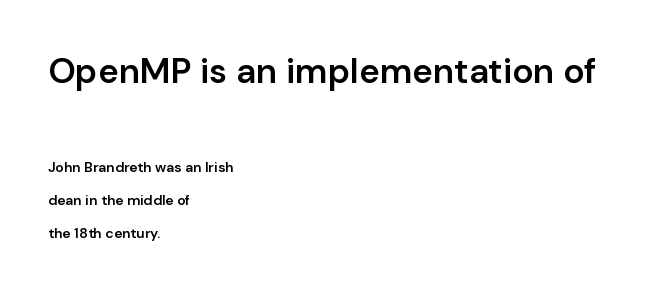
Each new line begins a long way beneath the previous one. Only glyphs here, with clear space below each row. The letters advance in unequal steps, a hallmark of proportional type. Look at the tracking — it's just the regular setting, nothing added. The passage shown begins with its larger block and ends with its smaller one. Nothing sits at the stroke ends, so this counts as sans-serif.
